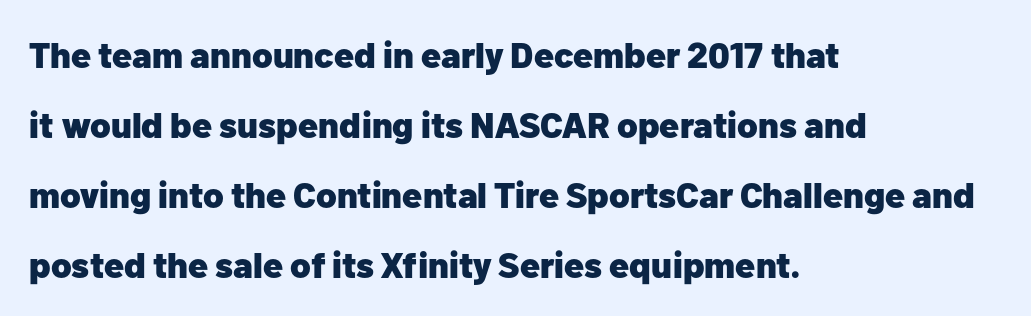
Q: Is the text bold? A: Yes.
Q: Is the text italic (slanted)? A: No, it is upright.
Q: Is the typeface a serif or a sans-serif typeface? A: Sans-serif.
Q: Is the text underlined? A: No.
Q: How is the paragraph aligned? A: Left-aligned.
Q: Is the spacing between letters normal or unusually wide? A: Normal.
Q: Is the spacing between lines tight, normal or loose? A: Loose.
Q: Width (condensed, normal, or wide)? A: Normal.
Q: Stroke contrast? A: Low.
Q: x-height? A: Medium.
Q: Monospaced? A: No.
